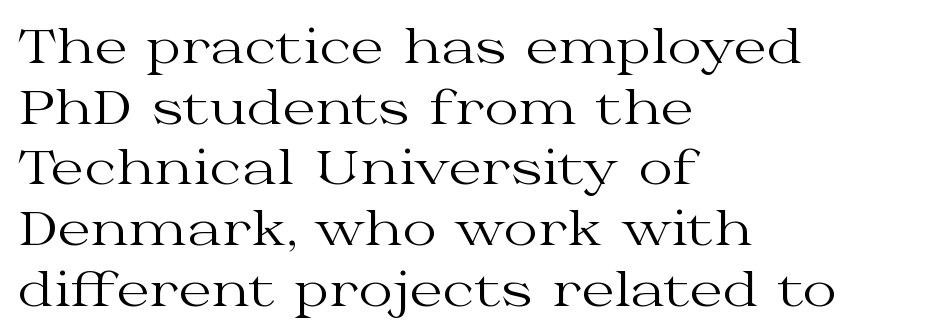
Q: Is the text bold? A: No.
Q: Is the text italic (slanted)? A: No, it is upright.
Q: Is the typeface a serif or a sans-serif typeface? A: Serif.
Q: Is the text underlined? A: No.
Q: How is the paragraph aligned? A: Left-aligned.
Q: Is the spacing between letters normal or unusually wide? A: Normal.
Q: Is the spacing between lines tight, normal or loose? A: Normal.
Q: Width (condensed, normal, or wide)? A: Wide.
Q: Stroke contrast? A: Medium.
Q: x-height? A: Medium.
Q: Monospaced? A: No.
